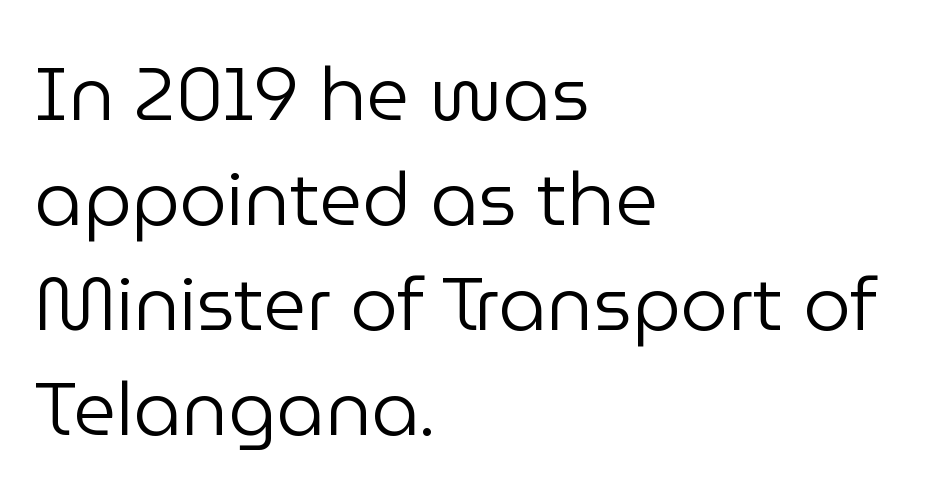
Q: Is the text bold? A: No.
Q: Is the text italic (slanted)? A: No, it is upright.
Q: Is the typeface a serif or a sans-serif typeface? A: Sans-serif.
Q: Is the text underlined? A: No.
Q: How is the paragraph aligned? A: Left-aligned.
Q: Is the spacing between letters normal or unusually wide? A: Normal.
Q: Is the spacing between lines tight, normal or loose? A: Normal.
Q: Width (condensed, normal, or wide)? A: Normal.
Q: Stroke contrast? A: Low.
Q: x-height? A: Medium.
Q: Monospaced? A: No.
